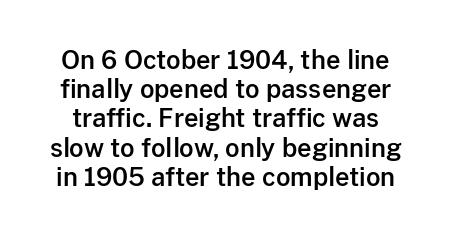
The image shows 25 px text type, upright; set line spacing 1.17x, normal letter spacing, not underlined.
